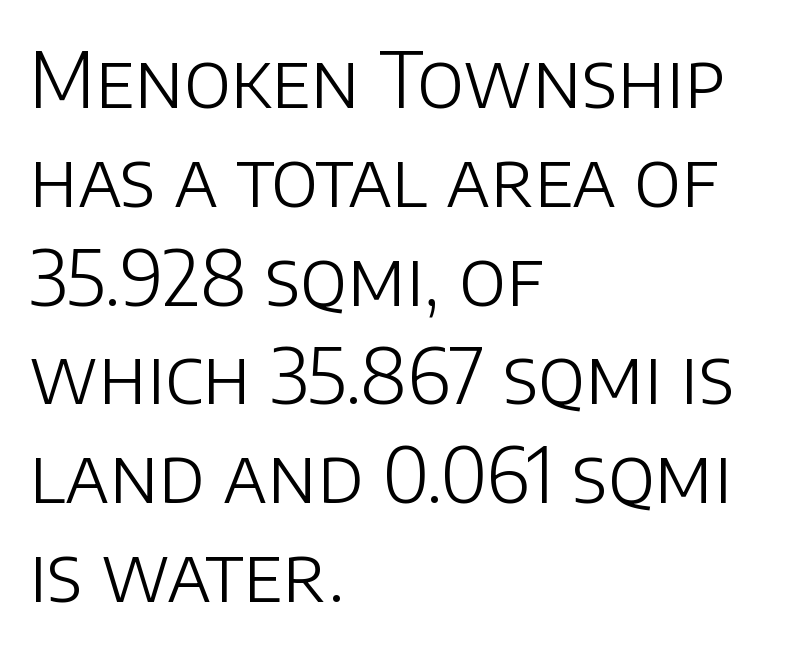
{"serif": "no", "italic": "no", "bold": "no", "weight": "light", "width": "normal", "stroke_contrast": "low", "x_height": "large", "monospaced": "no", "underline": "no", "align": "left", "line_spacing": "normal", "line_spacing_ratio": 1.3, "letter_spacing": "normal", "letter_spacing_em": 0.0, "glyph_px": 76}
